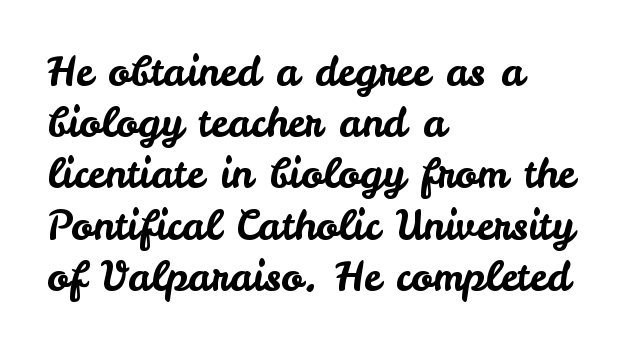
{"serif": "no", "width": "normal", "stroke_contrast": "low", "x_height": "small", "monospaced": "no", "underline": "no", "align": "left", "line_spacing": "normal", "line_spacing_ratio": 1.28, "letter_spacing": "normal", "letter_spacing_em": 0.0, "glyph_px": 40}
